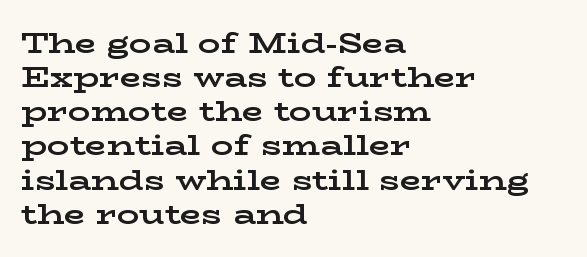
Only glyphs here, with clear space below each row. In terms of letterform style, serifs are clearly present. There is no visible air inserted between adjacent glyphs. On the weight axis this lands at bold, roughly 700. Horizontally, the lines are justified to the leading edge only.
